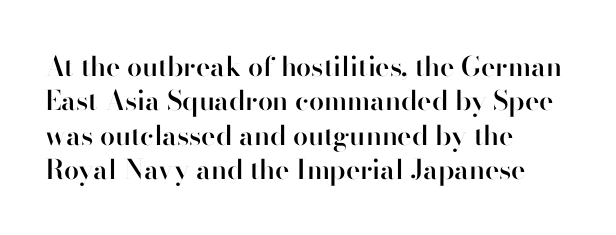
Q: Is the text bold? A: Semi-bold.
Q: Is the text italic (slanted)? A: No, it is upright.
Q: Is the text underlined? A: No.
Q: How is the paragraph aligned? A: Left-aligned.
Q: Is the spacing between letters normal or unusually wide? A: Normal.
Q: Is the spacing between lines tight, normal or loose? A: Normal.
